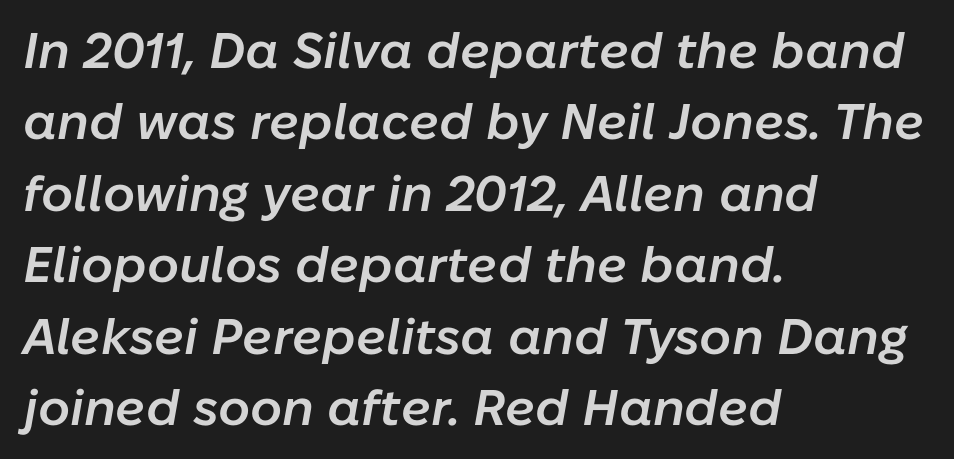
{"italic": "yes", "lean": "right", "slant_degrees": 10, "bold": "semi", "weight": "semibold", "width": "normal", "stroke_contrast": "low", "x_height": "medium", "monospaced": "no", "underline": "no", "align": "left", "line_spacing": "normal", "line_spacing_ratio": 1.43, "letter_spacing": "normal", "letter_spacing_em": 0.0, "glyph_px": 50}
